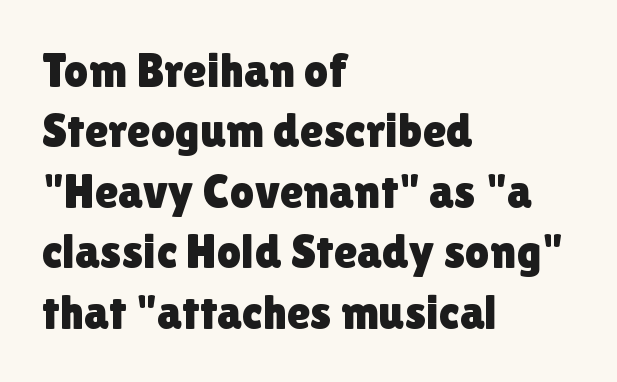
Visually the block forms a straight wall on the left and a jagged coastline on the right. Does the leading feel generous? No, just average. A typesetter would label this face a sans. Varying glyph widths throughout — classic text-font behaviour.
